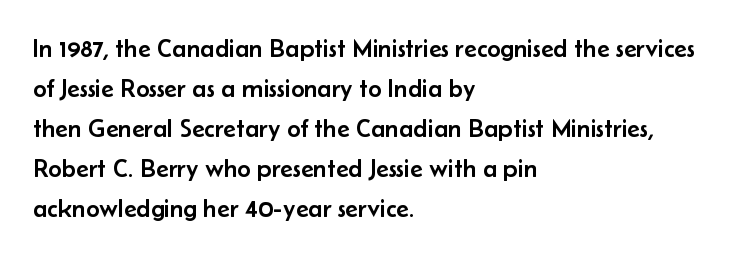
Descender tails drop into unmarked territory. Each word holds together tightly as a unit, with standard inter-letter gaps. Style check: upright. A student would call this left alignment; a typographer would say flush left, rag right. If you measured baseline to baseline, you'd find a middling distance.
